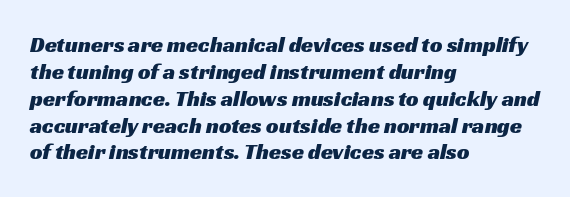
{"underline": "no", "align": "left", "line_spacing_ratio": 1.22, "letter_spacing": "normal", "letter_spacing_em": 0.0, "glyph_px": 22}
